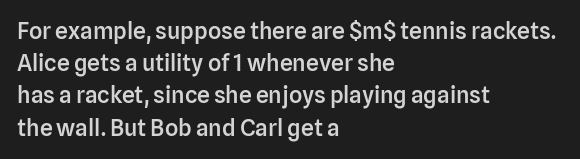
Q: Is the text bold? A: Semi-bold.
Q: Is the text italic (slanted)? A: No, it is upright.
Q: Is the text underlined? A: No.
Q: How is the paragraph aligned? A: Left-aligned.
Q: Is the spacing between letters normal or unusually wide? A: Normal.
Q: Is the spacing between lines tight, normal or loose? A: Normal.
